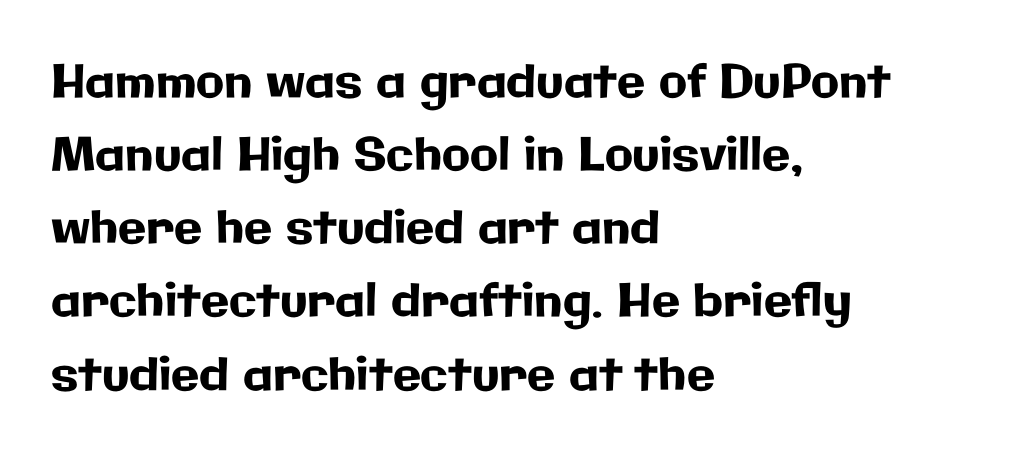
Q: Is the text italic (slanted)? A: No, it is upright.
Q: Is the typeface a serif or a sans-serif typeface? A: Sans-serif.
Q: Is the text underlined? A: No.
Q: How is the paragraph aligned? A: Left-aligned.
Q: Is the spacing between letters normal or unusually wide? A: Normal.
Q: Is the spacing between lines tight, normal or loose? A: Normal.
Q: Width (condensed, normal, or wide)? A: Normal.
Q: Stroke contrast? A: Low.
Q: x-height? A: Medium.
Q: Monospaced? A: No.
